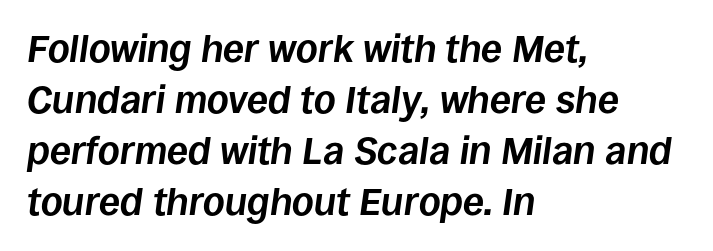
These lines are rendered in a variable-pitch font. In CSS terms this would be text-align: left. Caption: bold face, heavy strokes. Between one letter and the next there's only the usual sliver of space. The axis of the letterforms is tilted away from vertical. Bare-footed words on every line.
